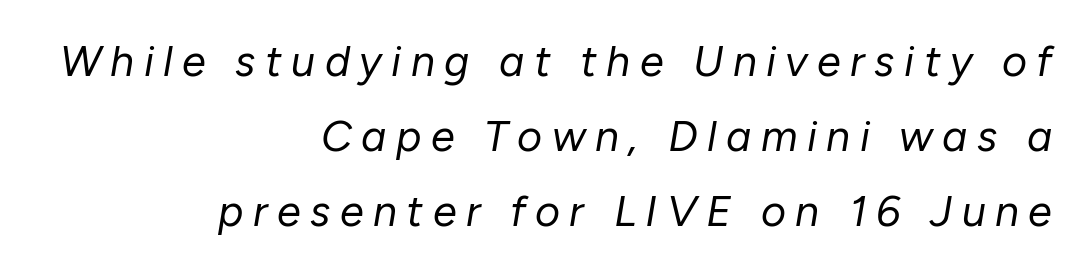
These lines were composed using italics. The characters are drawn with everyday or finer stroke widths. You could not count columns in this text — the font is proportionally spaced. The space directly below the letters is spotless. Horizontally, the lines are justified to the trailing edge only. Someone cranked the tracking dial way up on this one.
